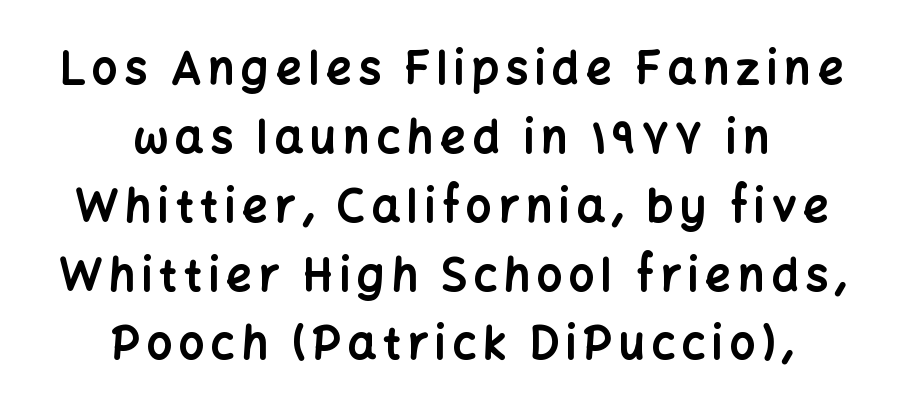
Q: Is the text bold? A: Yes.
Q: Is the text italic (slanted)? A: No, it is upright.
Q: Is the typeface a serif or a sans-serif typeface? A: Sans-serif.
Q: Is the text underlined? A: No.
Q: How is the paragraph aligned? A: Centered.
Q: Is the spacing between lines tight, normal or loose? A: Normal.
Q: Width (condensed, normal, or wide)? A: Normal.
Q: Stroke contrast? A: Low.
Q: x-height? A: Medium.
Q: Monospaced? A: No.
